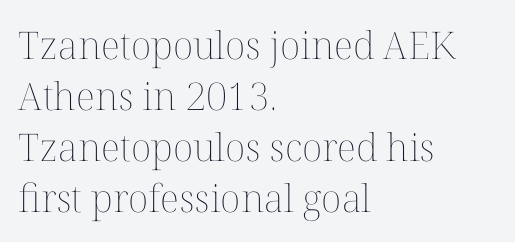
Q: Is the text bold? A: No.
Q: Is the text italic (slanted)? A: No, it is upright.
Q: Is the text underlined? A: No.
Q: How is the paragraph aligned? A: Left-aligned.
Q: Is the spacing between letters normal or unusually wide? A: Normal.
Q: Is the spacing between lines tight, normal or loose? A: Normal.
Q: Width (condensed, normal, or wide)? A: Normal.
Q: Stroke contrast? A: Medium.
Q: x-height? A: Medium.
Q: Monospaced? A: No.
